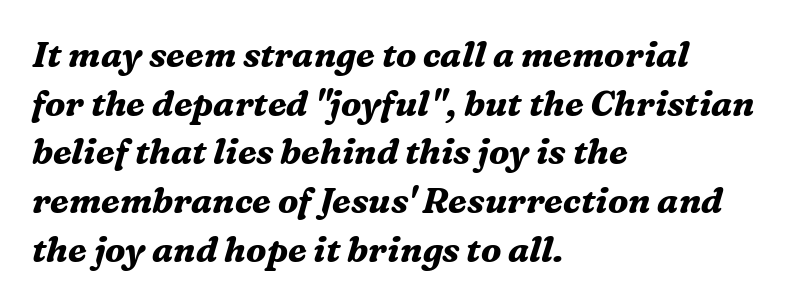
The image shows 35 px bold serif type, italic (leaning right); set left-aligned, normal line spacing (1.39x), normal letter spacing, not underlined; medium stroke contrast and a medium x-height.
